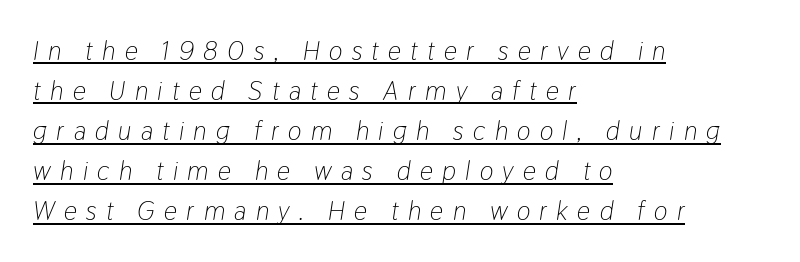
{"italic": "yes", "lean": "right", "slant_degrees": 9, "bold": "no", "underline": "yes", "align": "left", "line_spacing": "normal", "line_spacing_ratio": 1.54, "letter_spacing": "wide", "letter_spacing_em": 0.36, "glyph_px": 26}
